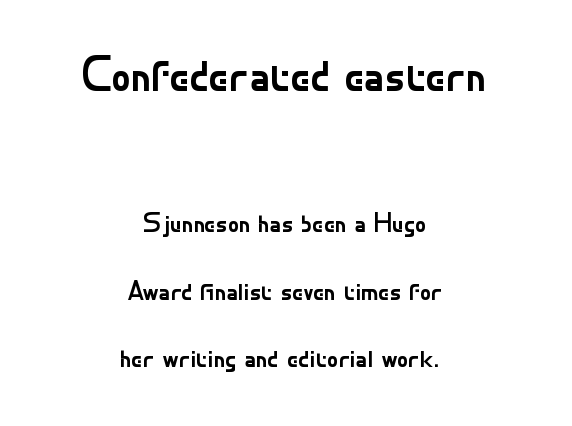
Q: Is the text bold? A: No.
Q: Is the text italic (slanted)? A: No, it is upright.
Q: Is the typeface a serif or a sans-serif typeface? A: Sans-serif.
Q: Is the text underlined? A: No.
Q: How is the paragraph aligned? A: Centered.
Q: Is the spacing between letters normal or unusually wide? A: Normal.
Q: Is the spacing between lines tight, normal or loose? A: Loose.
Q: Which block of text is set in a larger size, the first (top) or the second (bottom)? A: The first (top) one.
Q: Width (condensed, normal, or wide)? A: Normal.
Q: Stroke contrast? A: Low.
Q: x-height? A: Small.
Q: Monospaced? A: No.
